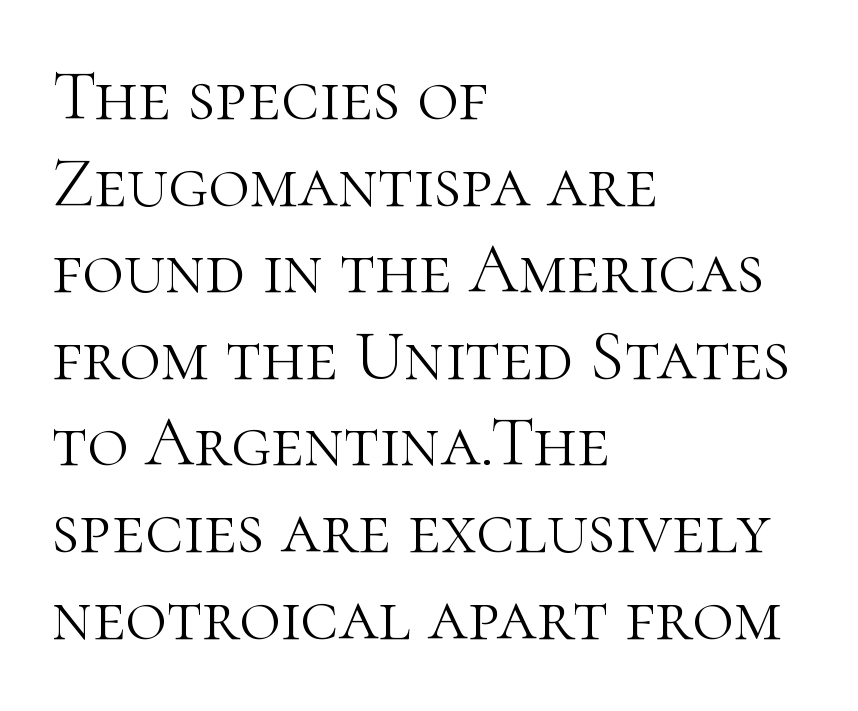
The image shows 71 px light serif type, upright; set left-aligned, line spacing 1.22x, normal letter spacing, not underlined; high stroke contrast and a medium x-height.
